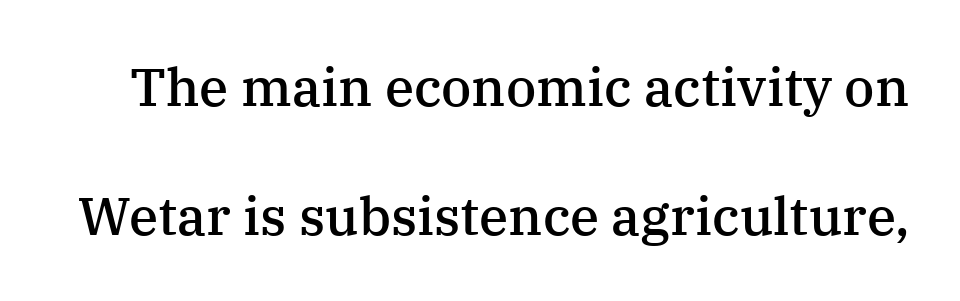
The image shows 53 px semibold serif type, upright; set loose line spacing (2.43x), normal letter spacing, not underlined; medium stroke contrast and a medium x-height.
